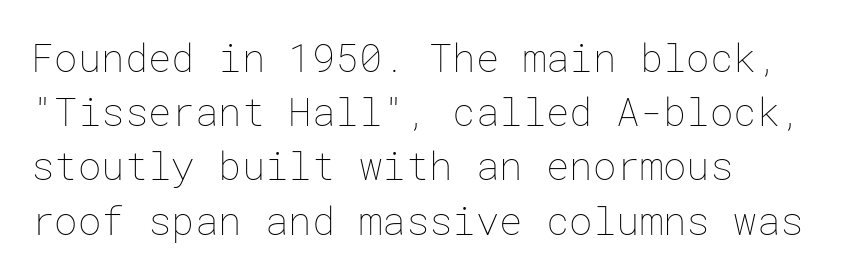
{"italic": "no", "bold": "no", "weight": "thin", "width": "normal", "stroke_contrast": "low", "x_height": "medium", "underline": "no", "align": "left", "line_spacing": "normal", "line_spacing_ratio": 1.39, "letter_spacing": "normal", "letter_spacing_em": 0.0, "glyph_px": 39}
